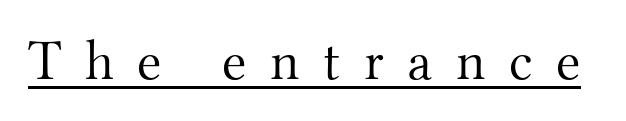
Q: Is the text bold? A: No.
Q: Is the text italic (slanted)? A: No, it is upright.
Q: Is the typeface a serif or a sans-serif typeface? A: Serif.
Q: Is the text underlined? A: Yes.
Q: Is the spacing between letters normal or unusually wide? A: Unusually wide.
Q: Width (condensed, normal, or wide)? A: Normal.
Q: Stroke contrast? A: Medium.
Q: x-height? A: Small.
Q: Monospaced? A: No.
